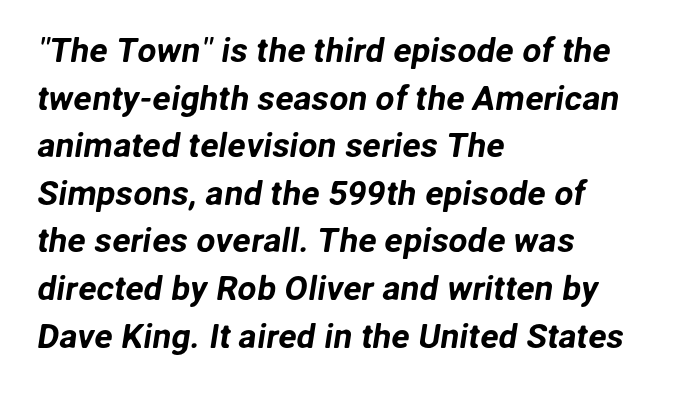
{"serif": "no", "width": "normal", "stroke_contrast": "low", "x_height": "medium", "monospaced": "no", "underline": "no", "align": "left", "line_spacing": "normal", "line_spacing_ratio": 1.4, "letter_spacing": "normal", "letter_spacing_em": 0.0, "glyph_px": 34}
